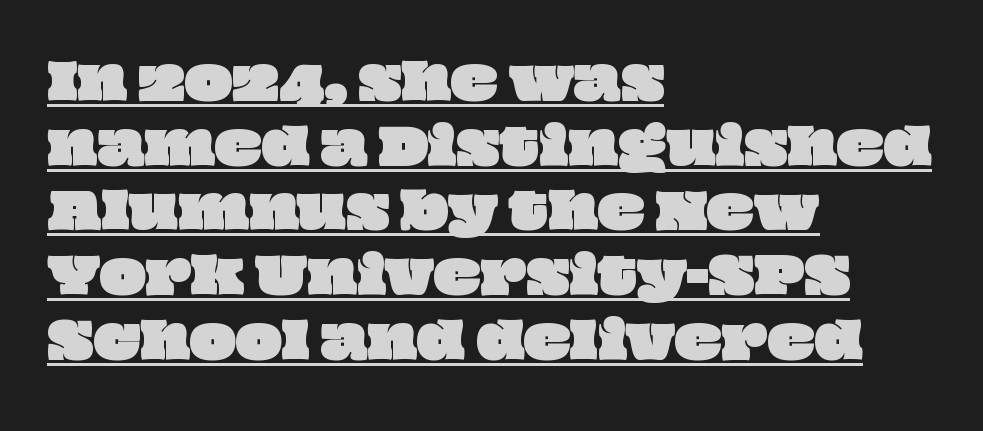
{"width": "wide", "stroke_contrast": "low", "x_height": "large", "monospaced": "no", "underline": "yes", "align": "left", "line_spacing": "normal", "line_spacing_ratio": 1.32, "letter_spacing": "normal", "letter_spacing_em": 0.0, "glyph_px": 49}
